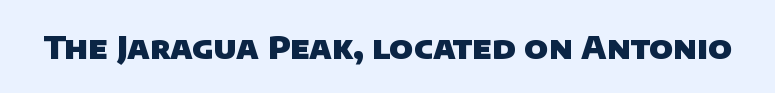
Short note: letters normally spaced. You could not count columns in this text — the font is proportionally spaced. This sample uses a sans-serif face. Summary of weight: heavy, a full bold.
